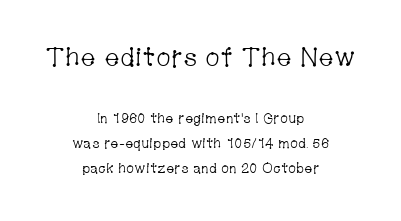
The image shows 26 px text type, upright; set centered, line spacing 1.78x, normal letter spacing, not underlined; the first (top) block is 1.86x larger.
